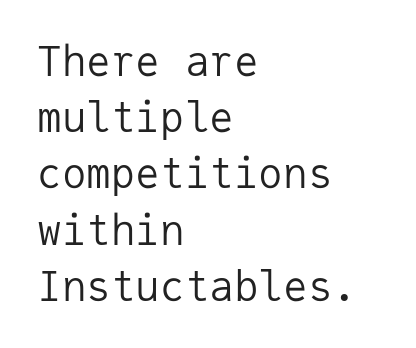
Type without underlining. Vertical strokes here are truly vertical. This reads as an unemphasized weight, regular at the heaviest. A typesetter would label this face a sans.
